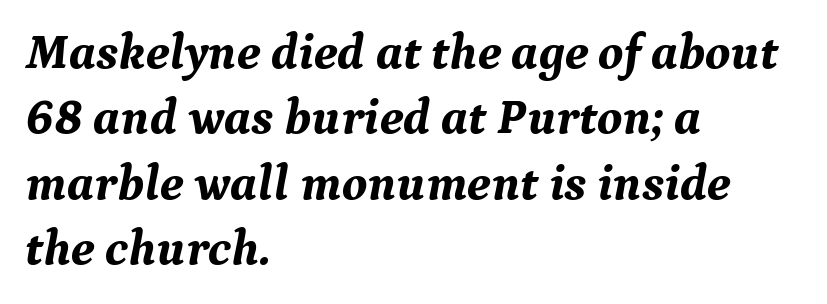
{"serif": "yes", "italic": "yes", "lean": "right", "slant_degrees": 9, "bold": "yes", "weight": "bold", "width": "normal", "stroke_contrast": "medium", "x_height": "medium", "monospaced": "no", "underline": "no", "align": "left", "line_spacing": "normal", "line_spacing_ratio": 1.31, "letter_spacing": "normal", "letter_spacing_em": 0.0, "glyph_px": 50}
